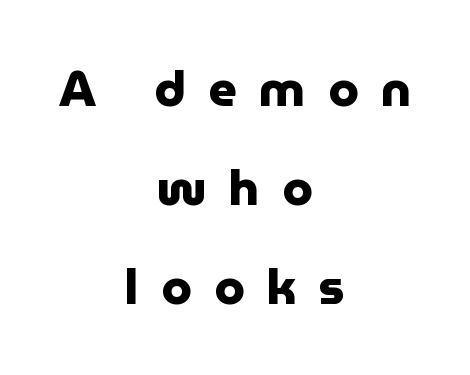
{"serif": "no", "italic": "no", "bold": "yes", "weight": "heavy", "width": "normal", "stroke_contrast": "low", "x_height": "medium", "monospaced": "no", "underline": "no", "align": "center", "line_spacing": "loose", "line_spacing_ratio": 2.02, "letter_spacing": "wide", "letter_spacing_em": 0.46, "glyph_px": 49}
